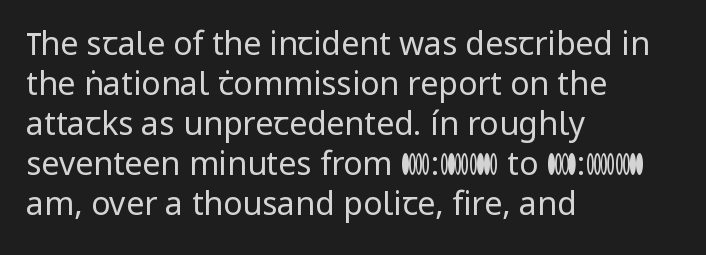
{"serif": "no", "italic": "no", "bold": "no", "weight": "regular", "width": "normal", "stroke_contrast": "low", "x_height": "medium", "monospaced": "no", "underline": "no", "align": "left", "line_spacing": "normal", "line_spacing_ratio": 1.25, "letter_spacing": "normal", "letter_spacing_em": 0.0, "glyph_px": 32}
